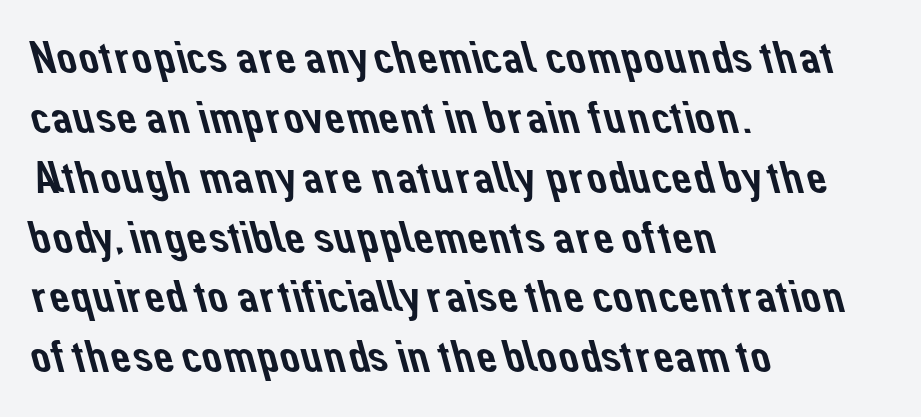
{"serif": "no", "width": "normal", "stroke_contrast": "low", "x_height": "medium", "monospaced": "no", "underline": "no", "align": "left", "line_spacing": "normal", "line_spacing_ratio": 1.33, "letter_spacing": "normal", "letter_spacing_em": 0.0, "glyph_px": 45}
